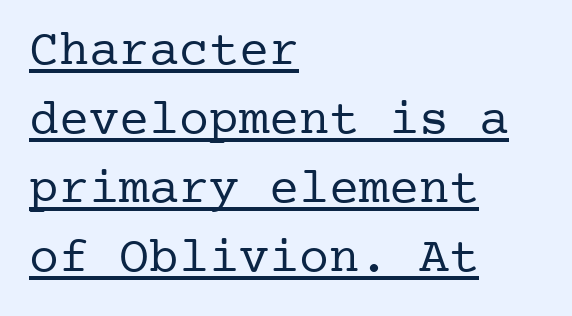
The image shows 50 px regular-weight serif type, upright; set left-aligned, normal line spacing (1.38x), normal letter spacing, underlined; low stroke contrast and a medium x-height.
